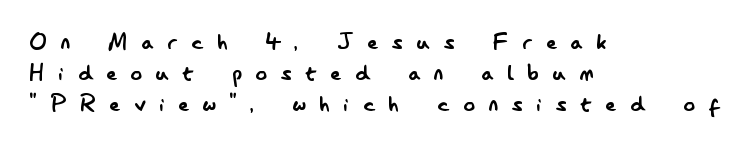
Q: Is the text bold? A: No.
Q: Is the text italic (slanted)? A: No, it is upright.
Q: Is the typeface a serif or a sans-serif typeface? A: Sans-serif.
Q: Is the text underlined? A: No.
Q: How is the paragraph aligned? A: Left-aligned.
Q: Is the spacing between letters normal or unusually wide? A: Unusually wide.
Q: Is the spacing between lines tight, normal or loose? A: Tight.
Q: Width (condensed, normal, or wide)? A: Condensed.
Q: Stroke contrast? A: Low.
Q: x-height? A: Small.
Q: Monospaced? A: No.
